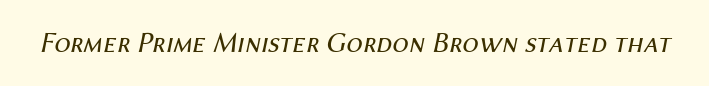
Q: Is the text bold? A: No.
Q: Is the text italic (slanted)? A: Yes, it leans right by about 12 degrees.
Q: Is the text underlined? A: No.
Q: Is the spacing between letters normal or unusually wide? A: Normal.
Q: Width (condensed, normal, or wide)? A: Normal.
Q: Stroke contrast? A: Medium.
Q: x-height? A: Medium.
Q: Monospaced? A: No.
